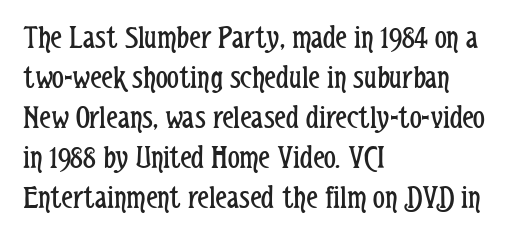
Q: Is the text bold? A: No.
Q: Is the text italic (slanted)? A: No, it is upright.
Q: Is the typeface a serif or a sans-serif typeface? A: Sans-serif.
Q: Is the text underlined? A: No.
Q: How is the paragraph aligned? A: Left-aligned.
Q: Is the spacing between letters normal or unusually wide? A: Normal.
Q: Width (condensed, normal, or wide)? A: Condensed.
Q: Stroke contrast? A: Low.
Q: x-height? A: Medium.
Q: Monospaced? A: No.
